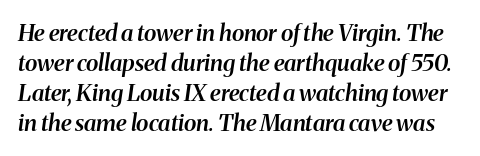
Q: Is the text bold? A: Semi-bold.
Q: Is the text italic (slanted)? A: Yes, it leans right by about 8 degrees.
Q: Is the text underlined? A: No.
Q: Is the spacing between letters normal or unusually wide? A: Normal.
Q: Is the spacing between lines tight, normal or loose? A: Normal.
